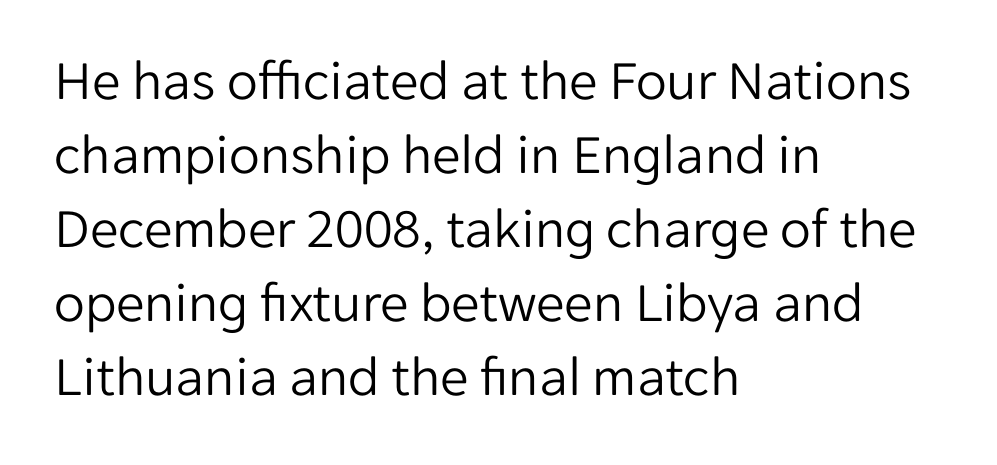
Q: Is the text bold? A: No.
Q: Is the text italic (slanted)? A: No, it is upright.
Q: Is the typeface a serif or a sans-serif typeface? A: Sans-serif.
Q: Is the text underlined? A: No.
Q: How is the paragraph aligned? A: Left-aligned.
Q: Is the spacing between letters normal or unusually wide? A: Normal.
Q: Is the spacing between lines tight, normal or loose? A: Normal.
Q: Width (condensed, normal, or wide)? A: Normal.
Q: Stroke contrast? A: Low.
Q: x-height? A: Medium.
Q: Monospaced? A: No.
